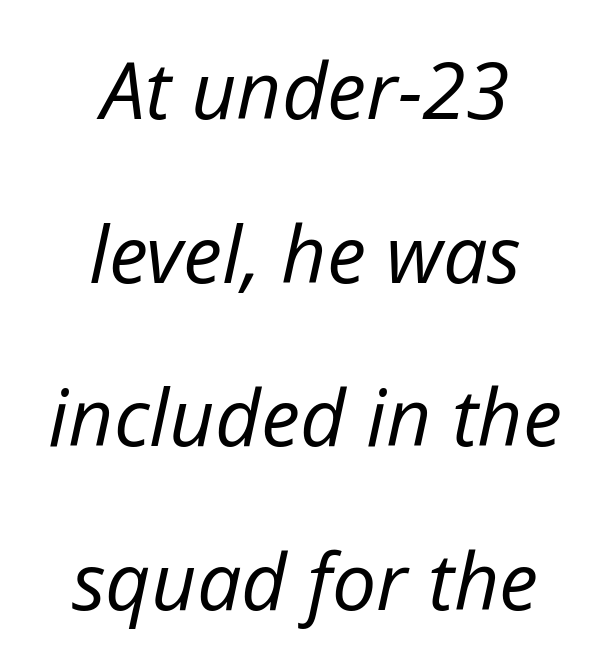
Successive baselines arrive slowly, with a big drop between each. Inter-character spacing is left at the font's built-in metrics. The whitespace from short lines is split evenly between both sides. The weight tops out at a normal text grade.
